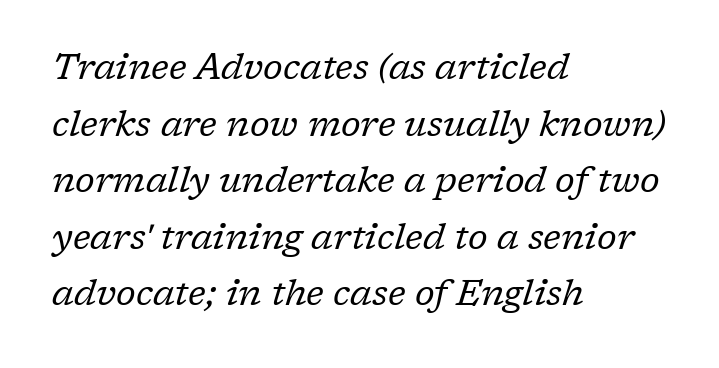
Q: Is the text bold? A: No.
Q: Is the text italic (slanted)? A: Yes, it leans right by about 17 degrees.
Q: Is the typeface a serif or a sans-serif typeface? A: Serif.
Q: Is the text underlined? A: No.
Q: How is the paragraph aligned? A: Left-aligned.
Q: Is the spacing between letters normal or unusually wide? A: Normal.
Q: Is the spacing between lines tight, normal or loose? A: Normal.
Q: Width (condensed, normal, or wide)? A: Normal.
Q: Stroke contrast? A: Low.
Q: x-height? A: Medium.
Q: Monospaced? A: No.
